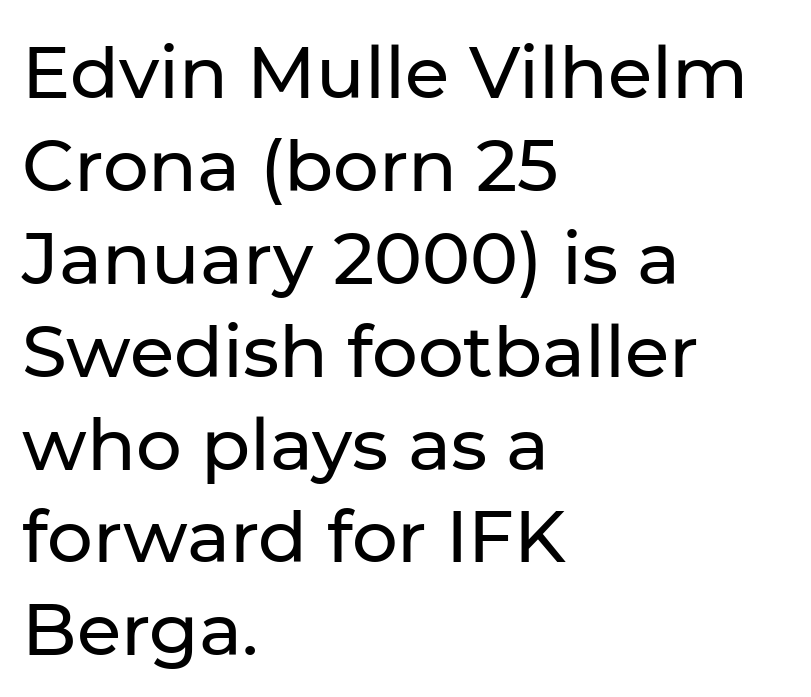
{"serif": "no", "italic": "no", "width": "normal", "stroke_contrast": "low", "x_height": "medium", "monospaced": "no", "underline": "no", "align": "left", "line_spacing": "normal", "line_spacing_ratio": 1.29, "letter_spacing": "normal", "letter_spacing_em": 0.0, "glyph_px": 72}
